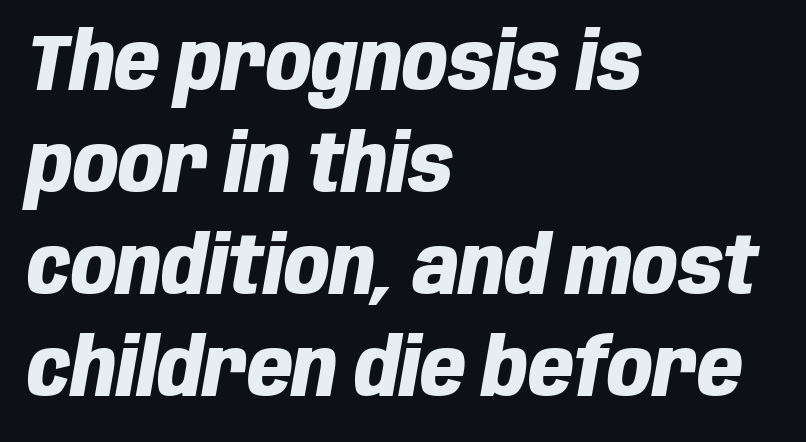
The image shows 79 px heavy, condensed type, italic (leaning right); set left-aligned, normal line spacing (1.29x), normal letter spacing, not underlined; low stroke contrast and a large x-height.
